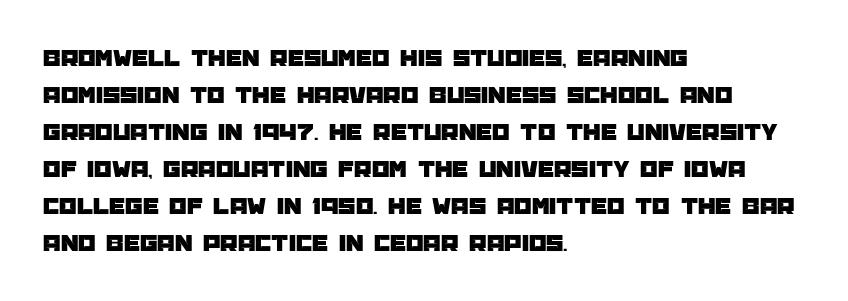
The space beneath each line is pristine and unruled. Compared with typical paragraphs, the rows here are spaced about the same. Notice how the passage keeps a crisp vertical edge on the left only. Short note: letters normally spaced.
